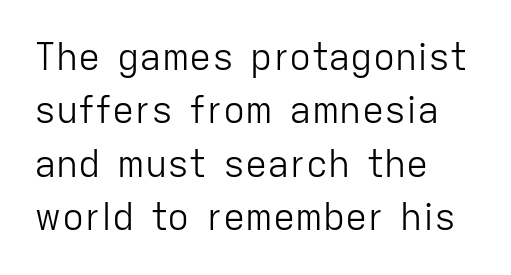
{"serif": "no", "italic": "no", "bold": "no", "weight": "light", "width": "normal", "stroke_contrast": "low", "x_height": "medium", "monospaced": "no", "underline": "no", "align": "left", "line_spacing": "normal", "line_spacing_ratio": 1.44, "letter_spacing": "normal", "letter_spacing_em": 0.0, "glyph_px": 37}
